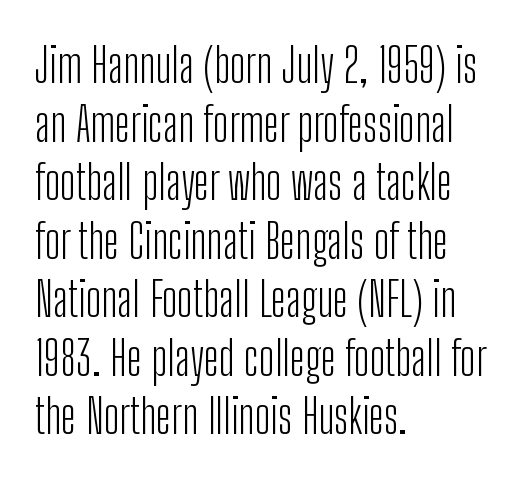
{"serif": "no", "italic": "no", "bold": "no", "weight": "light", "width": "condensed", "stroke_contrast": "low", "x_height": "medium", "monospaced": "no", "underline": "no", "align": "left", "line_spacing_ratio": 1.22, "letter_spacing": "normal", "letter_spacing_em": 0.0, "glyph_px": 48}
